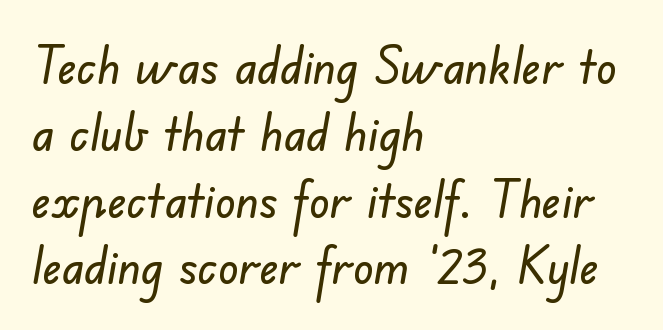
What kind of face is this? One without serifs — a sans. The designer left line spacing at the default. Note the varied advance widths — an 'i' is clearly narrower than an 'm'. Leftover space on each line is placed entirely after the last word. Descenders are the only things crossing below the line.
